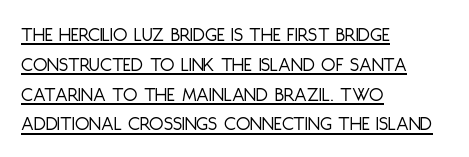
The image shows 21 px text type, upright; set left-aligned, normal line spacing (1.42x), normal letter spacing, underlined.
